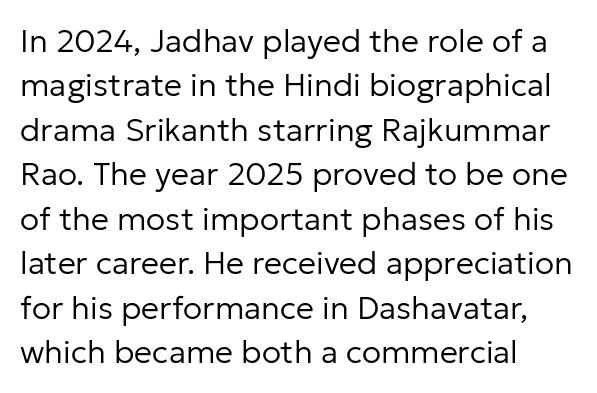
{"serif": "no", "italic": "no", "bold": "no", "weight": "regular", "width": "normal", "stroke_contrast": "low", "x_height": "medium", "monospaced": "no", "underline": "no", "align": "left", "line_spacing": "normal", "line_spacing_ratio": 1.39, "letter_spacing": "normal", "letter_spacing_em": 0.0, "glyph_px": 32}
